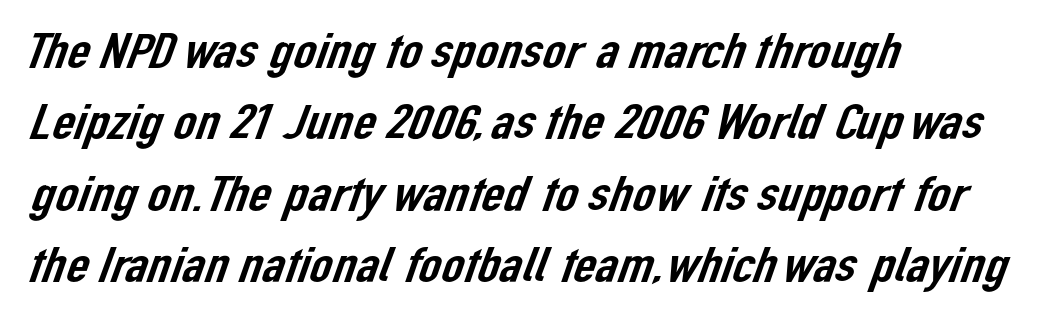
{"serif": "no", "width": "normal", "stroke_contrast": "low", "x_height": "medium", "monospaced": "no", "underline": "no", "align": "left", "line_spacing": "normal", "line_spacing_ratio": 1.43, "letter_spacing": "normal", "letter_spacing_em": 0.0, "glyph_px": 50}
